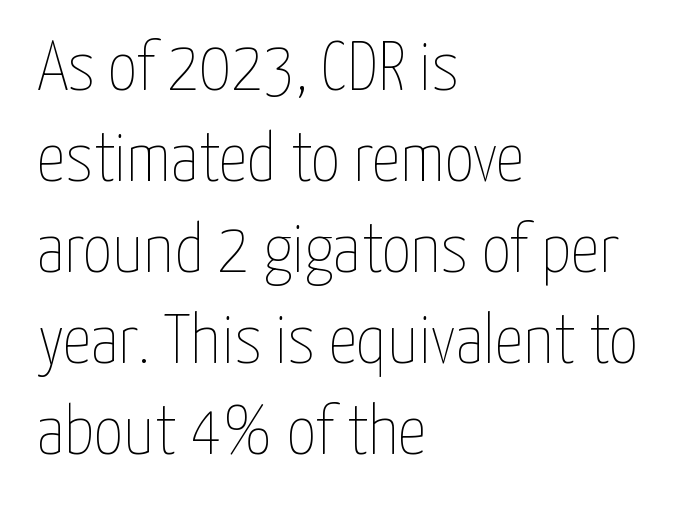
{"italic": "no", "bold": "no", "weight": "thin", "width": "condensed", "stroke_contrast": "low", "x_height": "medium", "monospaced": "no", "underline": "no", "align": "left", "line_spacing": "normal", "line_spacing_ratio": 1.28, "letter_spacing": "normal", "letter_spacing_em": 0.0, "glyph_px": 71}
